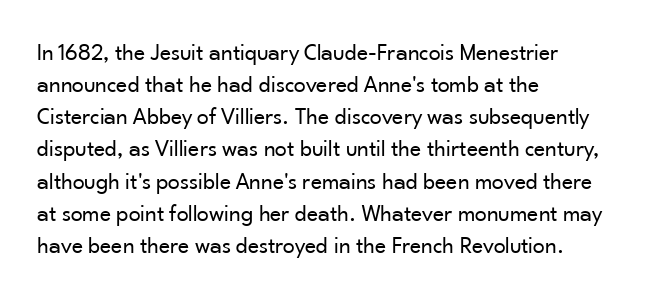
Q: Is the text bold? A: No.
Q: Is the text italic (slanted)? A: No, it is upright.
Q: Is the text underlined? A: No.
Q: How is the paragraph aligned? A: Left-aligned.
Q: Is the spacing between letters normal or unusually wide? A: Normal.
Q: Is the spacing between lines tight, normal or loose? A: Normal.
